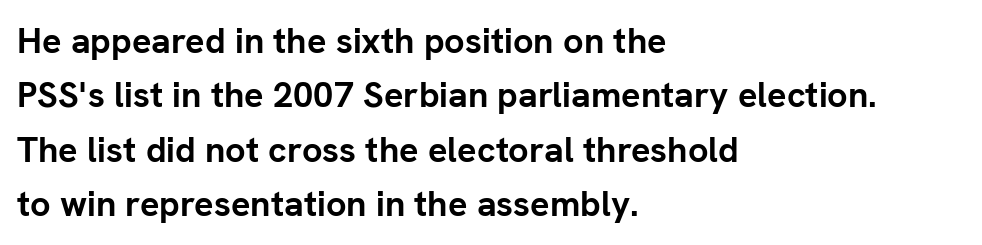
{"serif": "no", "italic": "no", "bold": "yes", "weight": "semibold", "width": "normal", "stroke_contrast": "low", "x_height": "medium", "monospaced": "no", "underline": "no", "align": "left", "line_spacing": "normal", "line_spacing_ratio": 1.51, "letter_spacing": "normal", "letter_spacing_em": 0.0, "glyph_px": 36}
